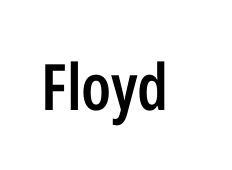
Q: Is the text bold? A: Semi-bold.
Q: Is the text italic (slanted)? A: No, it is upright.
Q: Is the typeface a serif or a sans-serif typeface? A: Sans-serif.
Q: Is the text underlined? A: No.
Q: Is the spacing between letters normal or unusually wide? A: Normal.
Q: Width (condensed, normal, or wide)? A: Condensed.
Q: Stroke contrast? A: Low.
Q: x-height? A: Medium.
Q: Monospaced? A: No.
